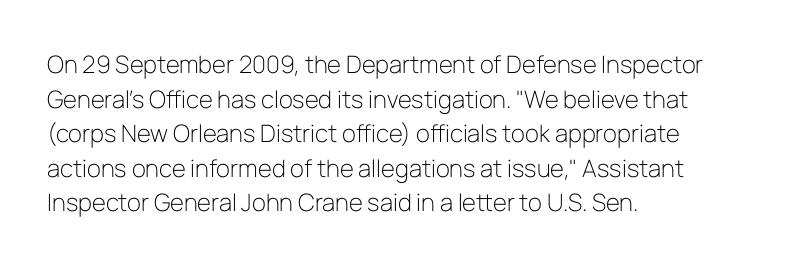
Regarding leading, the lines here are spaced in the standard way. The letters look calm and open, with moderate or lighter stems. Layout note: lines flush left. The rendering keeps characters at their native spacing. The lettering stays uniformly vertical, giving the passage a roman look. Underline: absent.
